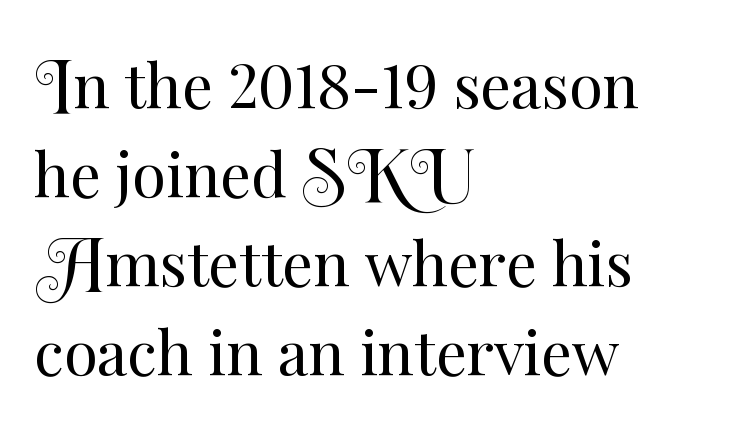
{"italic": "no", "bold": "no", "weight": "regular", "width": "normal", "stroke_contrast": "medium", "x_height": "small", "monospaced": "no", "underline": "no", "align": "left", "line_spacing": "normal", "line_spacing_ratio": 1.46, "letter_spacing": "normal", "letter_spacing_em": 0.0, "glyph_px": 61}
